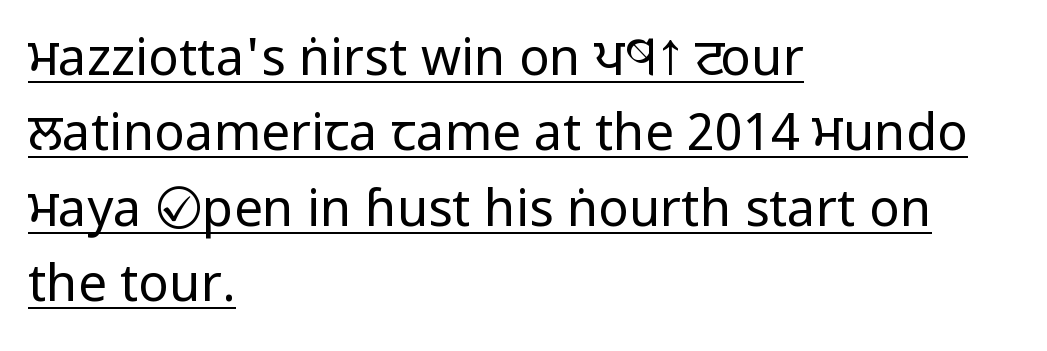
Summary of weight: not heavy and not bold. The gaps between neighbouring characters are ordinary and unremarkable. Regarding serifs, this sample does without them. Posture: upright roman. Character widths vary here, with narrow letters taking less room than wide ones.
